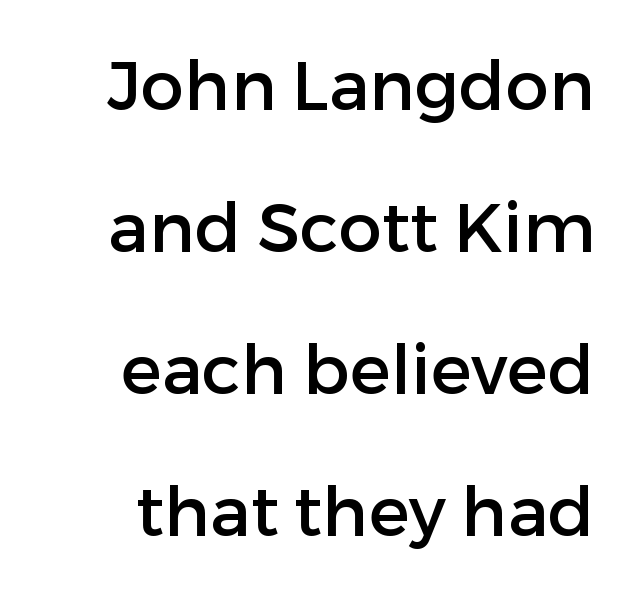
The image shows 69 px sans-serif type, upright; set loose line spacing (2.06x), normal letter spacing, not underlined; low stroke contrast and a medium x-height.
